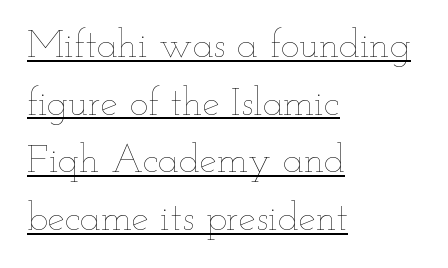
The image shows 39 px thin, wide type, upright; set left-aligned, normal line spacing (1.48x), normal letter spacing, underlined; low stroke contrast and a small x-height.
